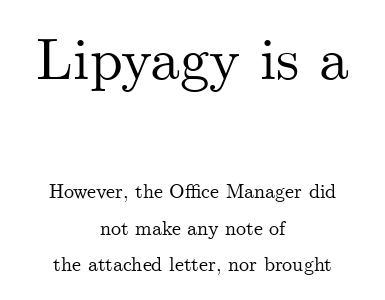
{"serif": "yes", "italic": "no", "width": "normal", "stroke_contrast": "medium", "x_height": "small", "monospaced": "no", "underline": "no", "align": "center", "line_spacing_ratio": 1.84, "letter_spacing": "normal", "letter_spacing_em": 0.0, "larger_block": "first", "size_ratio": 2.95, "glyph_px": 59}
